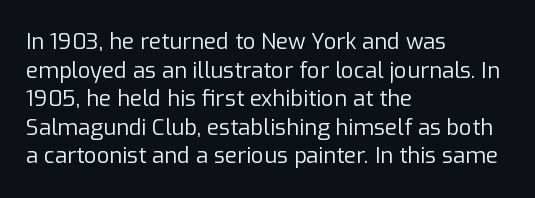
The image shows 22 px text type, upright; set left-aligned, normal line spacing (1.3x), normal letter spacing, not underlined.
